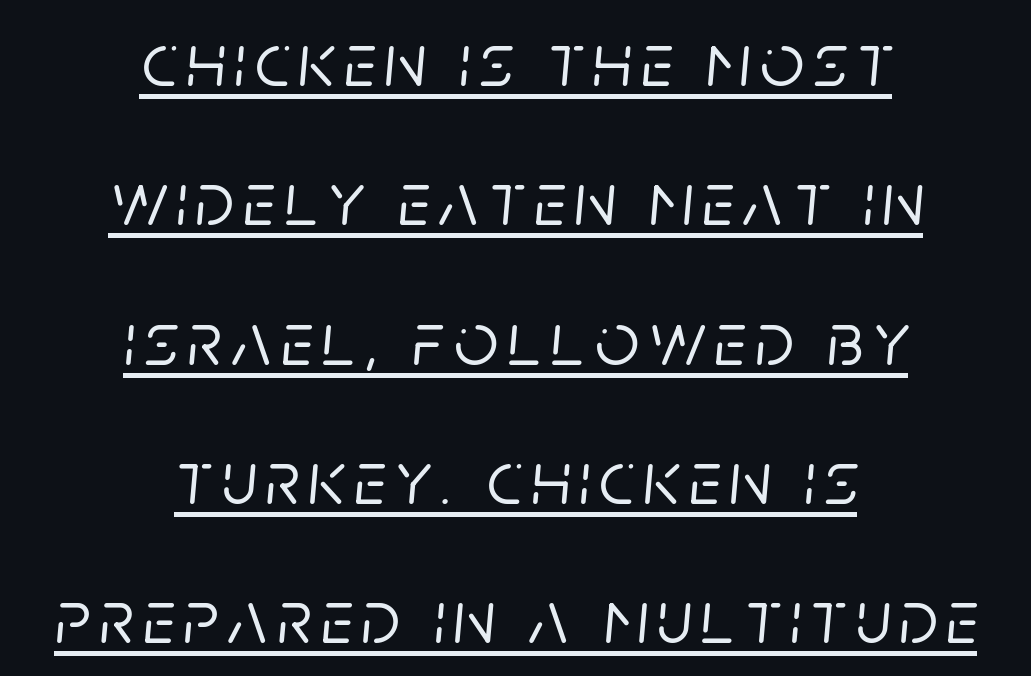
Q: Is the text italic (slanted)? A: Yes, it leans right by about 5 degrees.
Q: Is the text underlined? A: Yes.
Q: How is the paragraph aligned? A: Centered.
Q: Width (condensed, normal, or wide)? A: Normal.
Q: Stroke contrast? A: Low.
Q: x-height? A: Large.
Q: Monospaced? A: No.
